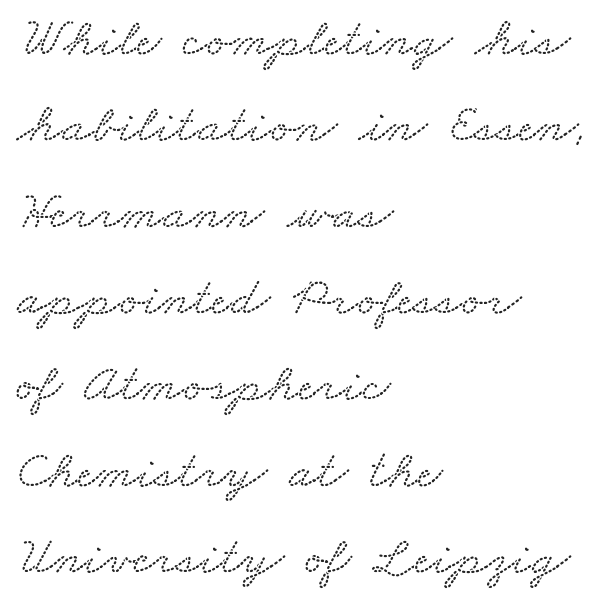
The image shows 55 px wide serif type; set left-aligned, normal line spacing (1.57x), normal letter spacing, not underlined; medium stroke contrast and a small x-height.
